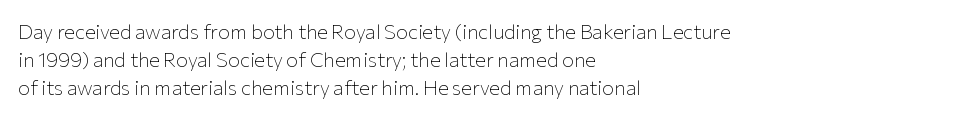
The image shows 20 px text type, upright; set left-aligned, normal line spacing (1.4x), normal letter spacing, not underlined.
